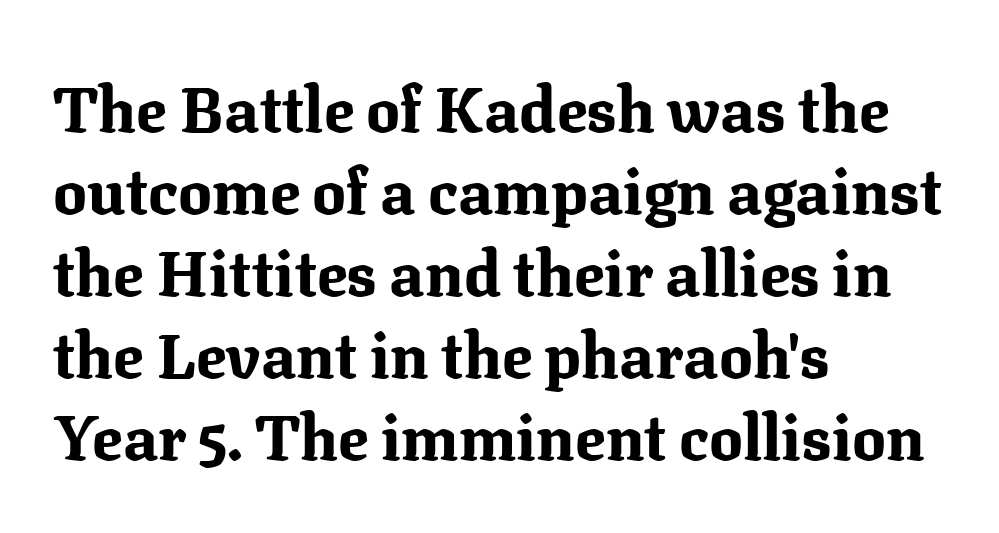
Each letter's strokes conclude with small projecting serifs. Teacher's note: observe the even left margin — that is flush-left alignment. The face used here is proportionally spaced, like ordinary book or web type. Weight check: bold — yes, fully. Leading: standard. Each row of text sits above clean, open space.
